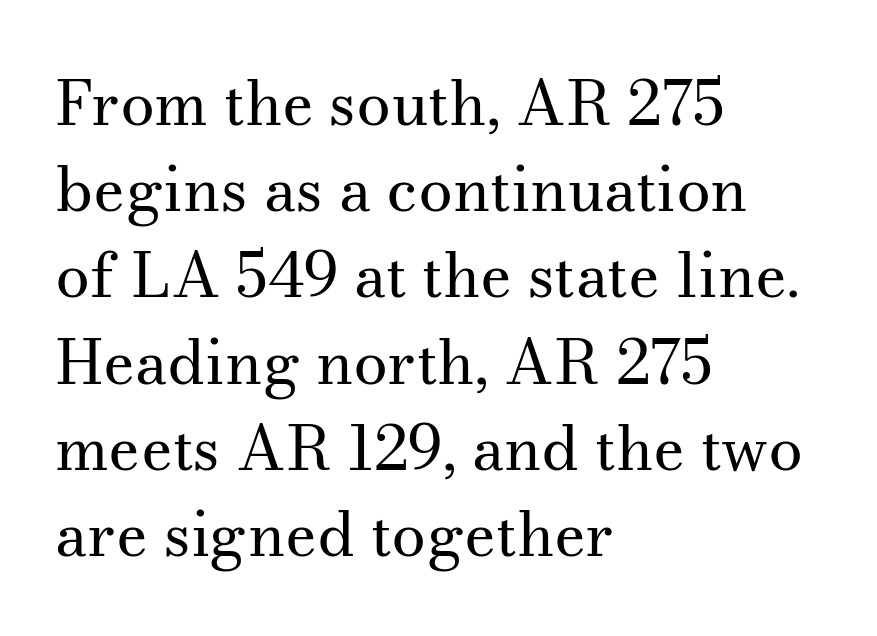
{"serif": "yes", "italic": "no", "bold": "no", "weight": "regular", "width": "normal", "stroke_contrast": "medium", "x_height": "small", "monospaced": "no", "underline": "no", "align": "left", "line_spacing": "normal", "line_spacing_ratio": 1.39, "letter_spacing": "normal", "letter_spacing_em": 0.0, "glyph_px": 62}
